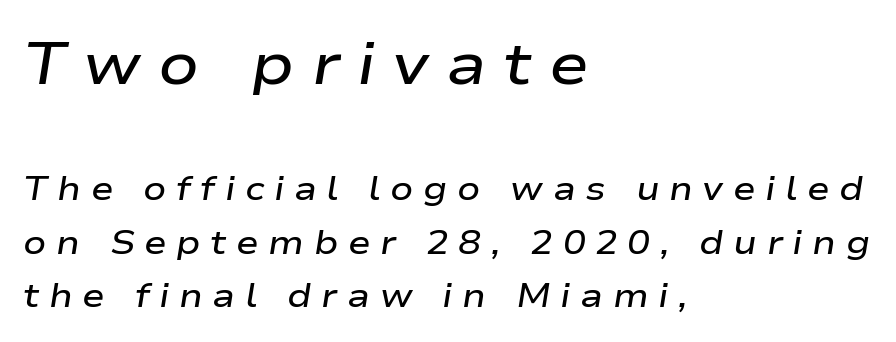
Notice the strokes are somewhat thickened but not fully heavy: this is a semibold. How are the letters spaced? Widely, with obvious added tracking. Each row of text sits above clean, open space. Observe the lean: these are italic letterforms. Reading top to bottom, the characters get smaller at the block break. The leading is moderate, giving the passage an even texture.
